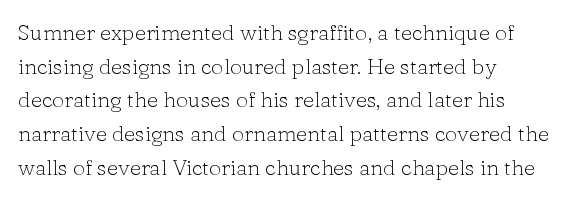
The image shows 22 px text type, upright; set left-aligned, normal line spacing (1.53x), normal letter spacing, not underlined.
